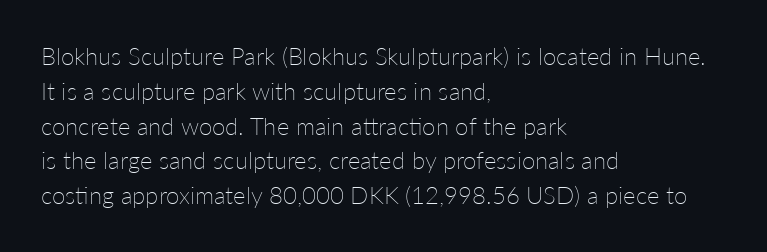
Summary of weight: not heavy and not bold. The passage shown stacks its lines at a standard gap. Upright lettering throughout. Tracking value appears to be zero — textbook default spacing.
